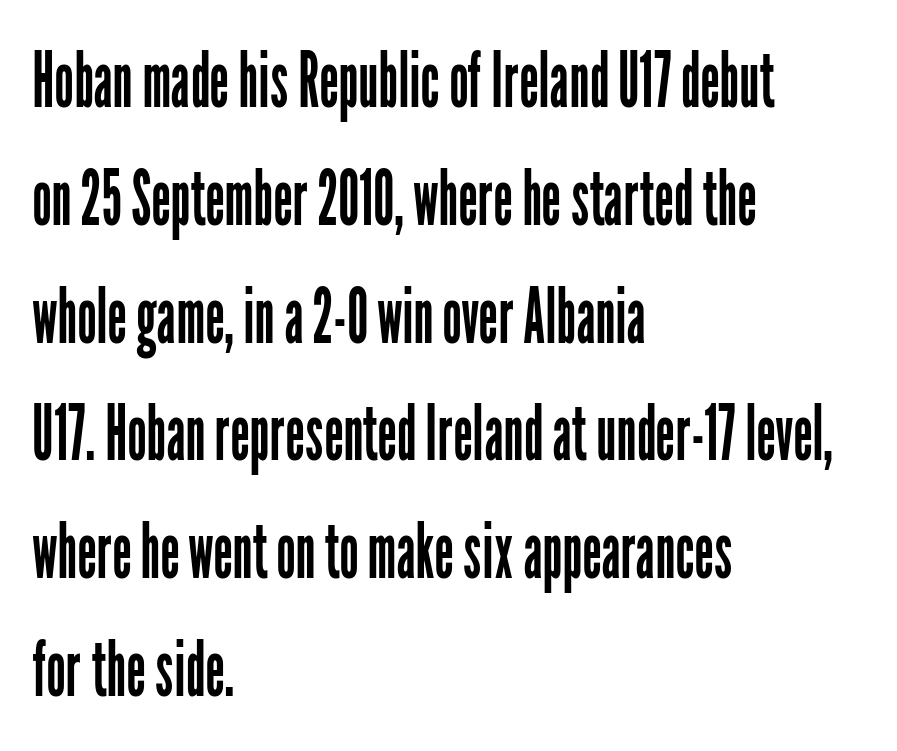
The image shows 77 px regular-weight, condensed sans-serif type, upright; set left-aligned, normal line spacing (1.53x), normal letter spacing, not underlined; low stroke contrast and a medium x-height.
